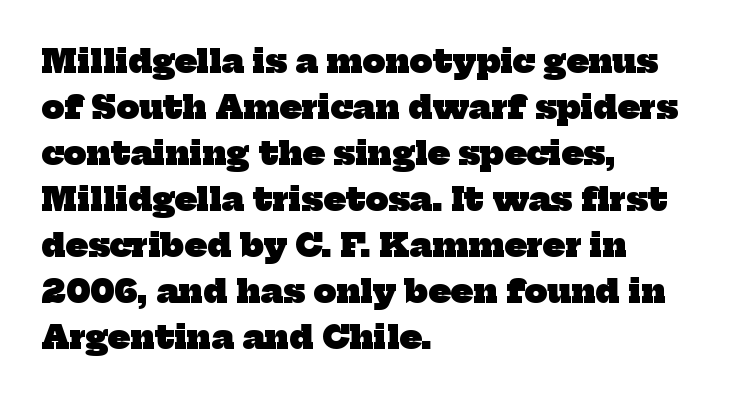
Does extra space separate the letters? No, they use regular spacing. The glyphs have the mass of a bold cut. Vertically, the passage feels balanced, rows spaced as you'd expect. Typographically, this falls in the serif category. Quick note: underline off.
